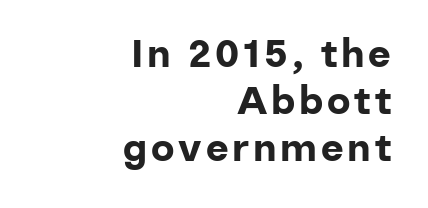
{"serif": "no", "italic": "no", "bold": "yes", "weight": "bold", "width": "normal", "stroke_contrast": "low", "x_height": "medium", "monospaced": "no", "underline": "no", "align": "right", "line_spacing_ratio": 1.2, "glyph_px": 39}
